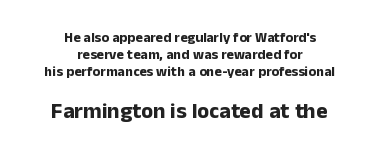
{"italic": "no", "bold": "yes", "underline": "no", "align": "center", "line_spacing_ratio": 1.21, "letter_spacing": "normal", "letter_spacing_em": 0.0, "larger_block": "second", "size_ratio": 1.57, "glyph_px": 22}
